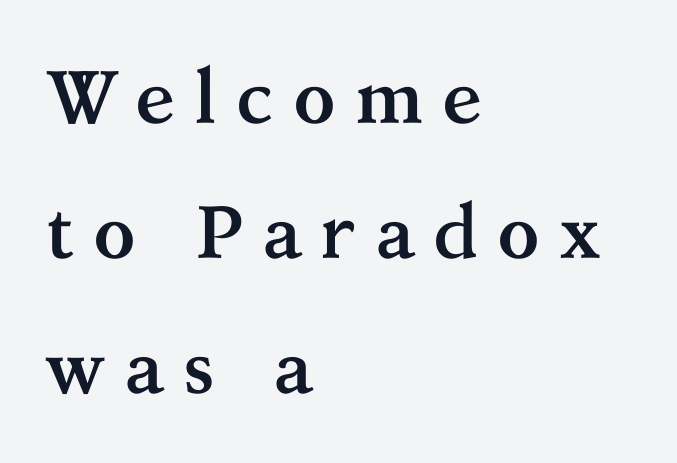
{"serif": "yes", "italic": "no", "bold": "yes", "weight": "semibold", "width": "normal", "stroke_contrast": "medium", "x_height": "medium", "monospaced": "no", "underline": "no", "align": "left", "line_spacing_ratio": 1.8, "letter_spacing": "wide", "letter_spacing_em": 0.24, "glyph_px": 75}
